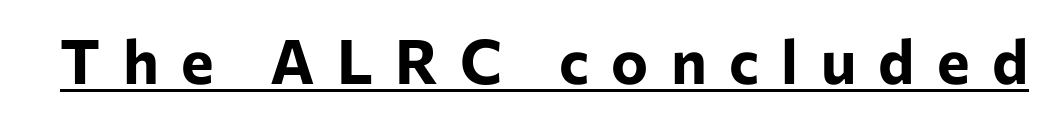
The image shows 62 px bold sans-serif type, upright; set unusually wide letter spacing (+0.36 em), underlined; low stroke contrast and a medium x-height.
